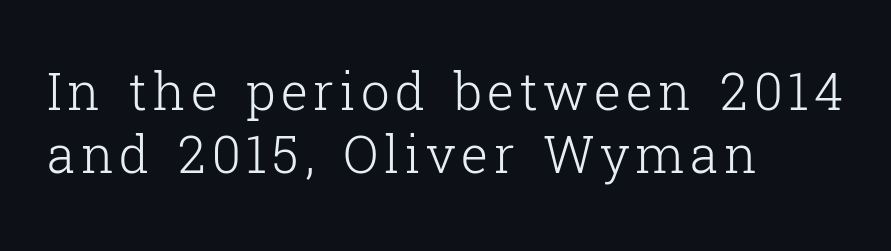
Q: Is the text bold? A: No.
Q: Is the text italic (slanted)? A: No, it is upright.
Q: Is the typeface a serif or a sans-serif typeface? A: Serif.
Q: Is the text underlined? A: No.
Q: How is the paragraph aligned? A: Left-aligned.
Q: Width (condensed, normal, or wide)? A: Normal.
Q: Stroke contrast? A: Low.
Q: x-height? A: Medium.
Q: Monospaced? A: No.
